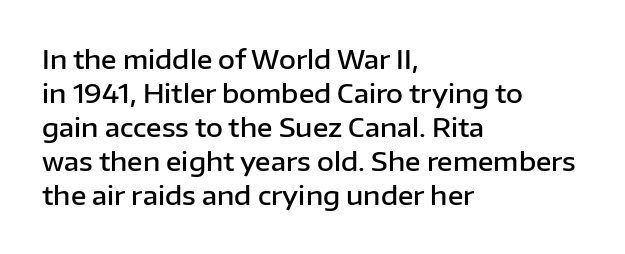
Q: Is the text bold? A: Semi-bold.
Q: Is the text italic (slanted)? A: No, it is upright.
Q: Is the text underlined? A: No.
Q: How is the paragraph aligned? A: Left-aligned.
Q: Is the spacing between letters normal or unusually wide? A: Normal.
Q: Is the spacing between lines tight, normal or loose? A: Normal.
